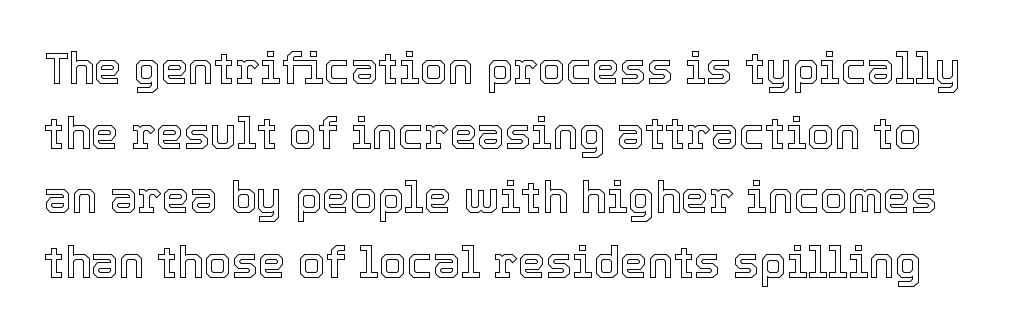
The space beneath each line is pristine and unruled. The tracking reads as untouched default to a designer's eye. The typography opts for an upright posture over an oblique one. Looks like regular typesetting: each glyph gets only the width it needs. The passage shown stacks its lines at a standard gap.
